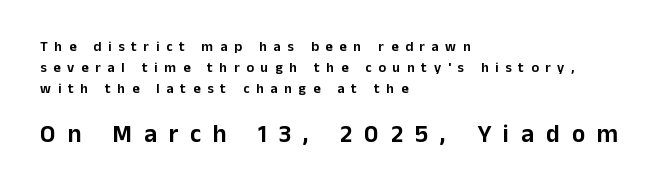
The image shows 25 px text type, upright; set left-aligned, normal line spacing (1.49x), unusually wide letter spacing (+0.48 em), not underlined; the second (bottom) block is 1.79x larger.
